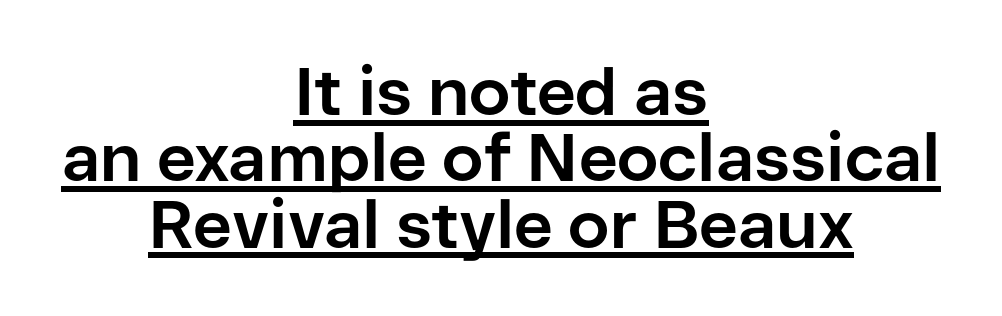
The image shows 67 px bold sans-serif type, upright; set centered, tight line spacing (0.99x), normal letter spacing, underlined; low stroke contrast and a medium x-height.
